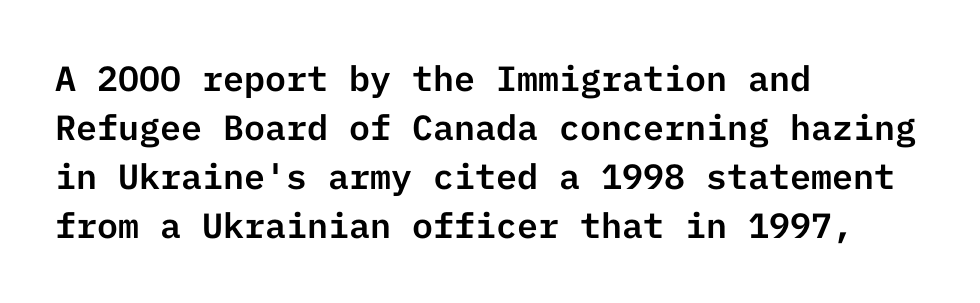
Glance below the letters and you will spot only blank space. A classic flush-left, rag-right setting is used for this passage. Grotesque or geometric, the face here clearly has no serifs. Between one letter and the next there's only the usual sliver of space. The type sits square on the baseline with zero lean.
